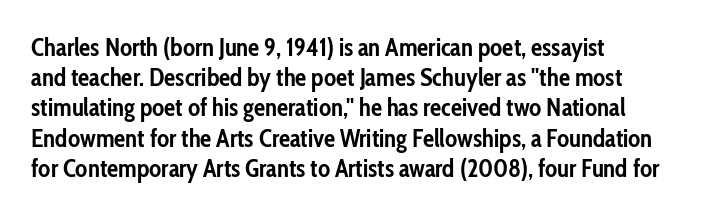
The image shows 25 px bold type, upright; set left-aligned, line spacing 1.21x, normal letter spacing, not underlined.
